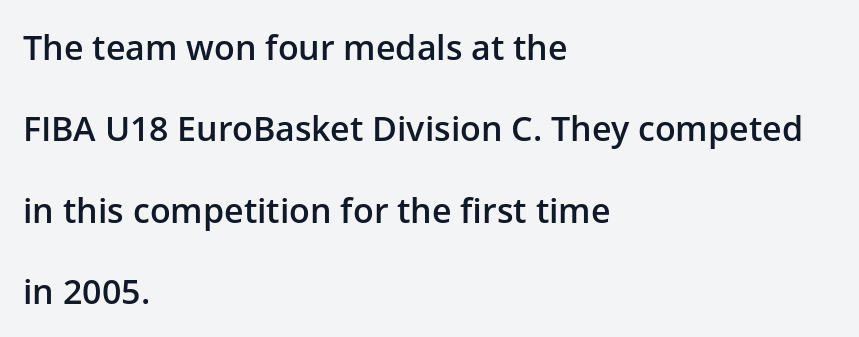
Q: Is the text bold? A: Semi-bold.
Q: Is the text italic (slanted)? A: No, it is upright.
Q: Is the typeface a serif or a sans-serif typeface? A: Sans-serif.
Q: Is the text underlined? A: No.
Q: How is the paragraph aligned? A: Left-aligned.
Q: Is the spacing between letters normal or unusually wide? A: Normal.
Q: Is the spacing between lines tight, normal or loose? A: Loose.
Q: Width (condensed, normal, or wide)? A: Normal.
Q: Stroke contrast? A: Low.
Q: x-height? A: Medium.
Q: Monospaced? A: No.
